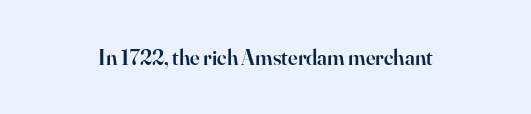
Q: Is the text bold? A: Semi-bold.
Q: Is the text italic (slanted)? A: No, it is upright.
Q: Is the text underlined? A: No.
Q: Is the spacing between letters normal or unusually wide? A: Normal.
